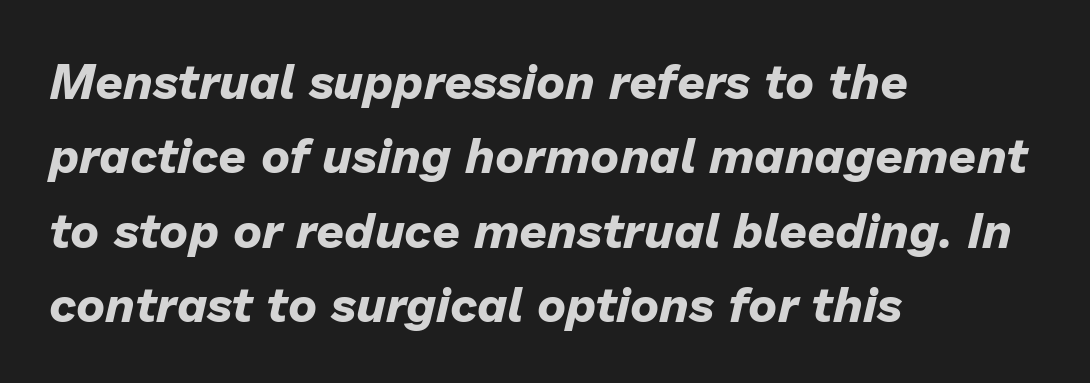
Q: Is the text bold? A: Yes.
Q: Is the text italic (slanted)? A: Yes, it leans right by about 13 degrees.
Q: Is the text underlined? A: No.
Q: How is the paragraph aligned? A: Left-aligned.
Q: Is the spacing between letters normal or unusually wide? A: Normal.
Q: Is the spacing between lines tight, normal or loose? A: Normal.
Q: Width (condensed, normal, or wide)? A: Normal.
Q: Stroke contrast? A: Low.
Q: x-height? A: Medium.
Q: Monospaced? A: No.
